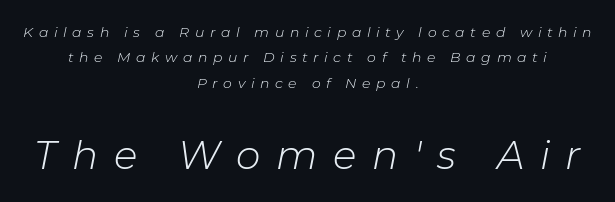
The image shows 39 px light type, italic (leaning right); set centered, line spacing 1.82x, unusually wide letter spacing (+0.4 em), not underlined; the second (bottom) block is 2.79x larger; low stroke contrast and a medium x-height.
